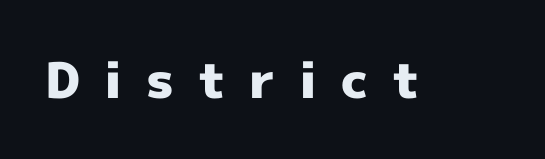
Q: Is the text bold? A: Yes.
Q: Is the text italic (slanted)? A: No, it is upright.
Q: Is the typeface a serif or a sans-serif typeface? A: Sans-serif.
Q: Is the text underlined? A: No.
Q: Is the spacing between letters normal or unusually wide? A: Unusually wide.
Q: Width (condensed, normal, or wide)? A: Normal.
Q: x-height? A: Medium.
Q: Monospaced? A: No.
